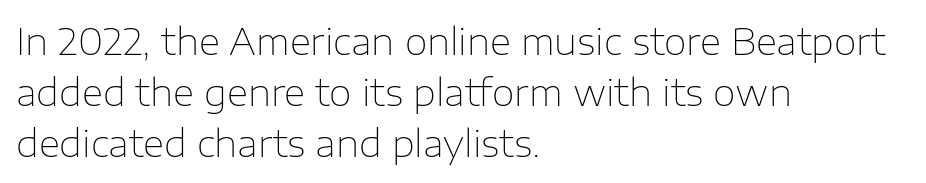
{"serif": "no", "italic": "no", "bold": "no", "weight": "thin", "width": "normal", "stroke_contrast": "low", "x_height": "medium", "monospaced": "no", "underline": "no", "align": "left", "line_spacing": "normal", "line_spacing_ratio": 1.38, "letter_spacing": "normal", "letter_spacing_em": 0.0, "glyph_px": 37}
